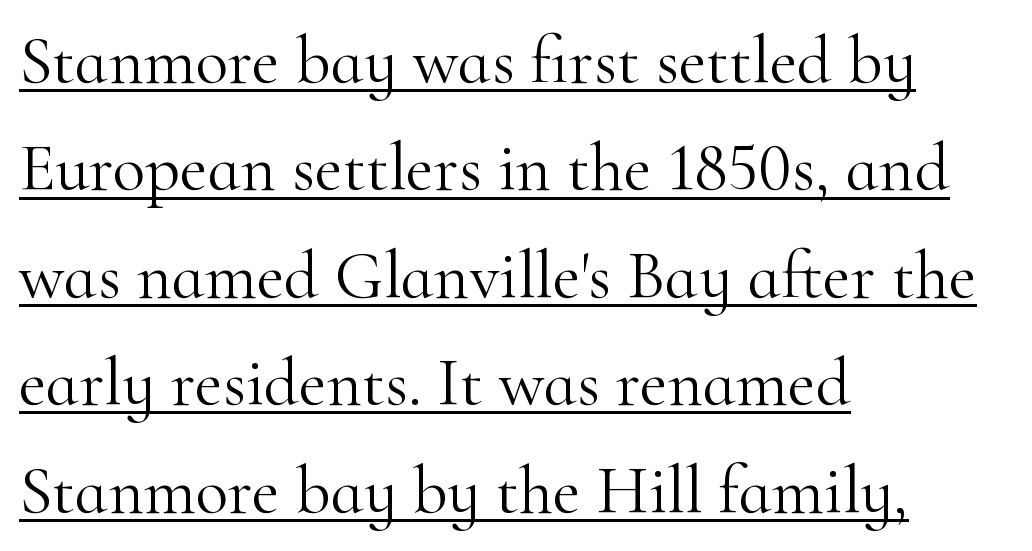
Q: Is the text bold? A: No.
Q: Is the text italic (slanted)? A: No, it is upright.
Q: Is the typeface a serif or a sans-serif typeface? A: Serif.
Q: Is the text underlined? A: Yes.
Q: How is the paragraph aligned? A: Left-aligned.
Q: Is the spacing between letters normal or unusually wide? A: Normal.
Q: Is the spacing between lines tight, normal or loose? A: Normal.
Q: Width (condensed, normal, or wide)? A: Normal.
Q: Stroke contrast? A: High.
Q: x-height? A: Small.
Q: Monospaced? A: No.
